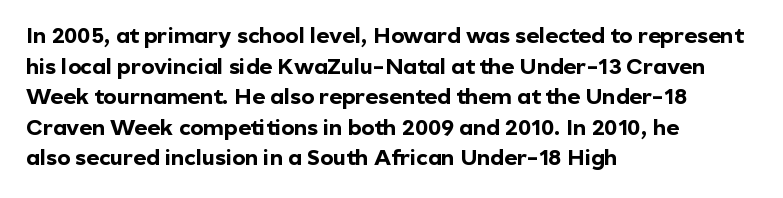
If you drew a line through each stem, it would be perfectly vertical. A normal amount of white space separates one row of letters from the next. Unmarked baselines from the first word to the last. Pretty heavy lettering here — definitely bold. The paragraph has a hard left edge and a soft right edge. These lines keep a tight, regular rhythm from letter to letter.
